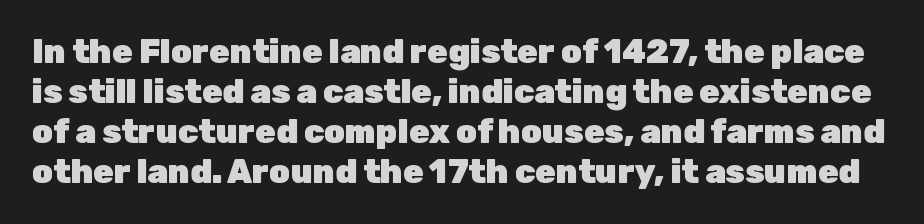
The image shows 33 px heavy sans-serif type, upright; set line spacing 1.21x, normal letter spacing, not underlined; low stroke contrast and a medium x-height.
